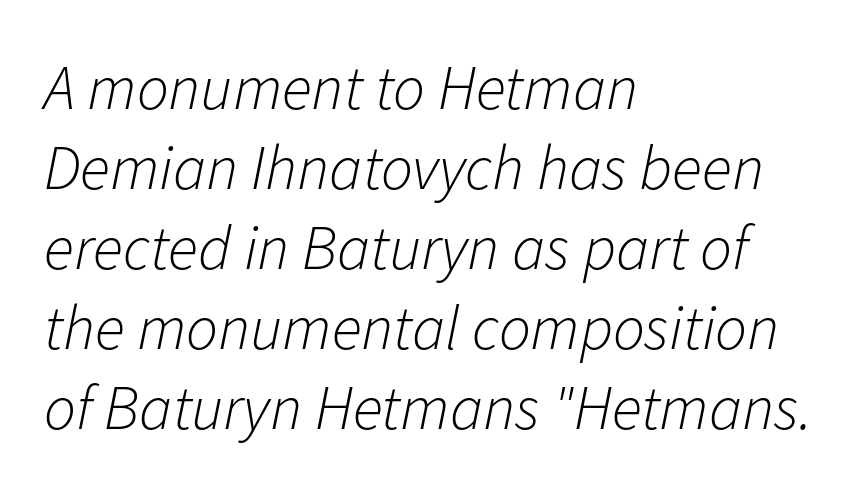
Students, observe: this is what conventionally led text looks like. The letters sit at their default tracking, neither squeezed nor spread. Each row of text sits above clean, open space. Proportional: the letters do not fall into vertical columns. A light-to-regular cut is what we see here. These lines are set flush left with a ragged right edge.
